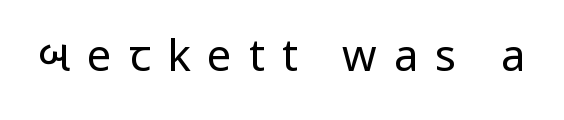
Q: Is the text bold? A: No.
Q: Is the text italic (slanted)? A: No, it is upright.
Q: Is the typeface a serif or a sans-serif typeface? A: Sans-serif.
Q: Is the text underlined? A: No.
Q: Is the spacing between letters normal or unusually wide? A: Unusually wide.
Q: Width (condensed, normal, or wide)? A: Condensed.
Q: Stroke contrast? A: Low.
Q: x-height? A: Large.
Q: Monospaced? A: No.
